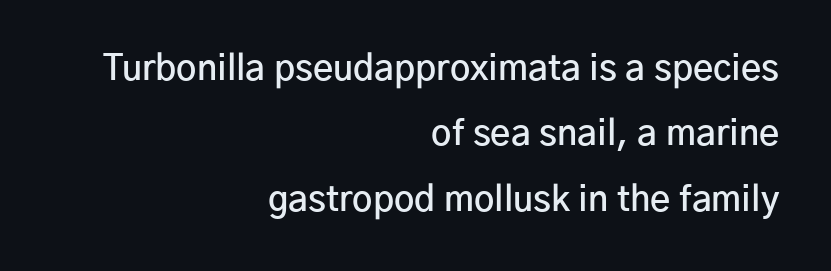
The image shows 35 px semibold sans-serif type, upright; set right-aligned, line spacing 1.87x, normal letter spacing, not underlined; low stroke contrast and a medium x-height.
